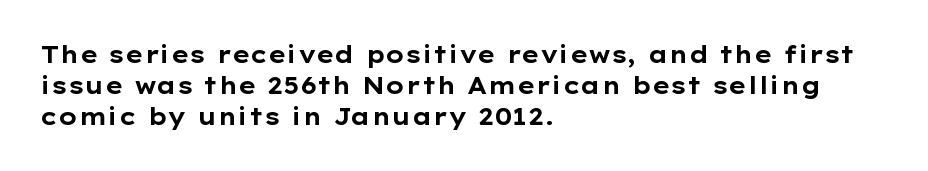
{"italic": "no", "bold": "yes", "underline": "no", "align": "left", "line_spacing": "normal", "line_spacing_ratio": 1.34, "letter_spacing": "normal", "letter_spacing_em": 0.0, "glyph_px": 23}
